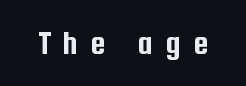
{"serif": "no", "italic": "no", "width": "condensed", "stroke_contrast": "low", "x_height": "medium", "monospaced": "no", "underline": "no", "letter_spacing": "wide", "letter_spacing_em": 0.39, "glyph_px": 33}
